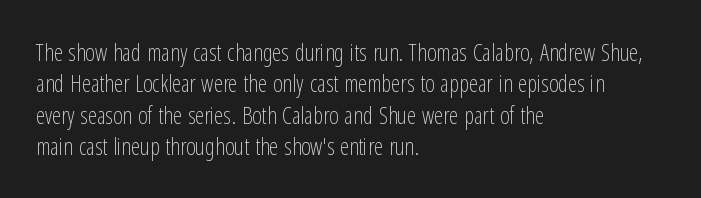
{"italic": "no", "bold": "no", "underline": "no", "align": "left", "line_spacing": "normal", "line_spacing_ratio": 1.36, "letter_spacing": "normal", "letter_spacing_em": 0.0, "glyph_px": 23}
